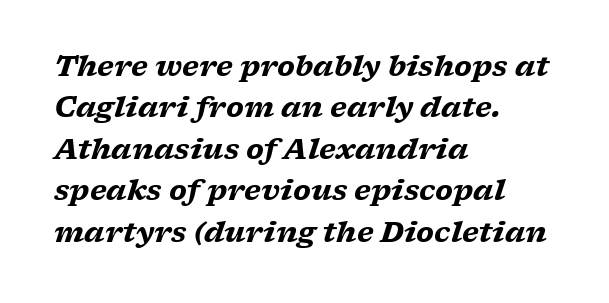
The image shows 28 px heavy, wide serif type, italic (leaning right); set left-aligned, normal line spacing (1.48x), normal letter spacing, not underlined; low stroke contrast and a medium x-height.
